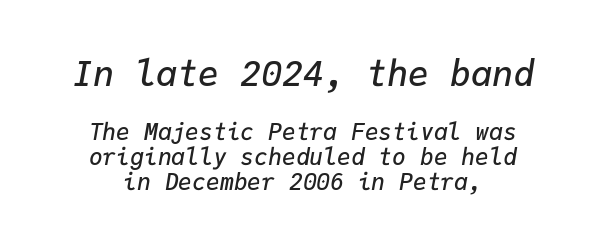
Q: Is the text bold? A: Semi-bold.
Q: Is the text italic (slanted)? A: Yes, it leans right by about 9 degrees.
Q: Is the text underlined? A: No.
Q: Is the spacing between letters normal or unusually wide? A: Normal.
Q: Is the spacing between lines tight, normal or loose? A: Tight.
Q: Which block of text is set in a larger size, the first (top) or the second (bottom)? A: The first (top) one.
Q: Width (condensed, normal, or wide)? A: Normal.
Q: Stroke contrast? A: Low.
Q: x-height? A: Medium.
Q: Monospaced? A: Yes.
